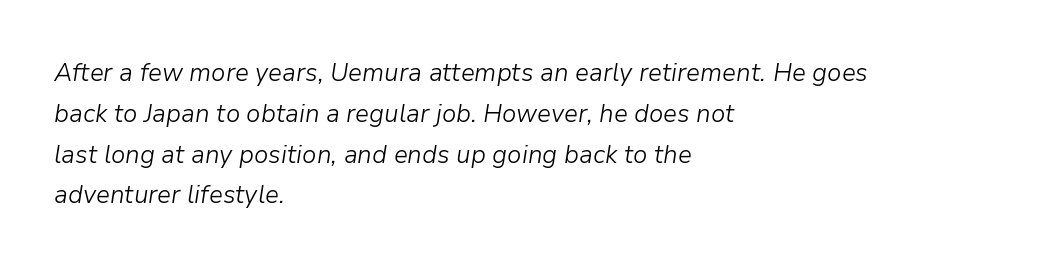
Heft: none added — not bold. It's the slanting kind of type. Decoration check: the copy has no underline. There is no visible air inserted between adjacent glyphs. Summary of vertical rhythm: regular, with standard interline spacing.
